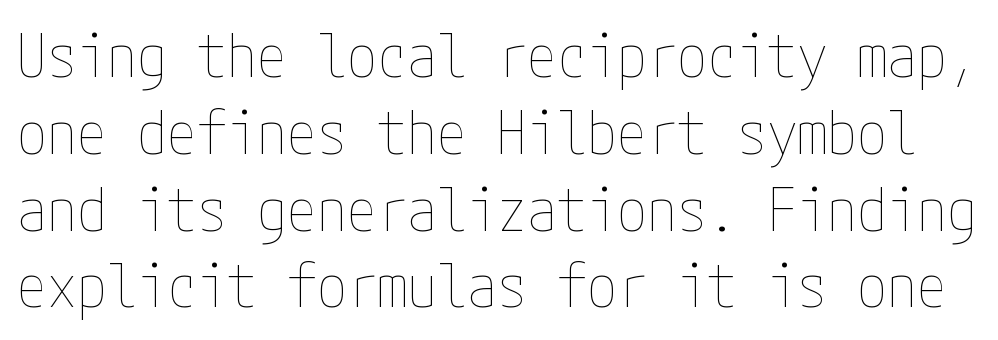
The image shows 60 px thin, condensed type, upright; set normal line spacing (1.28x), normal letter spacing, not underlined; low stroke contrast and a medium x-height.
